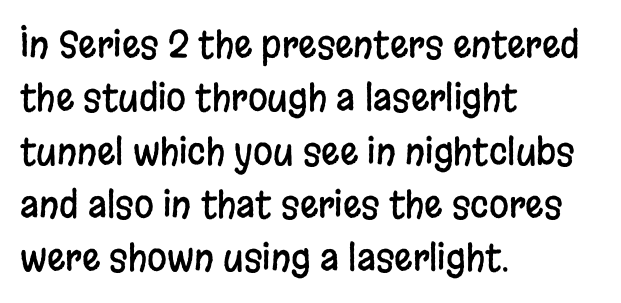
{"serif": "no", "italic": "no", "width": "condensed", "stroke_contrast": "low", "x_height": "large", "monospaced": "no", "underline": "no", "align": "left", "line_spacing": "normal", "line_spacing_ratio": 1.48, "letter_spacing": "normal", "letter_spacing_em": 0.0, "glyph_px": 36}
